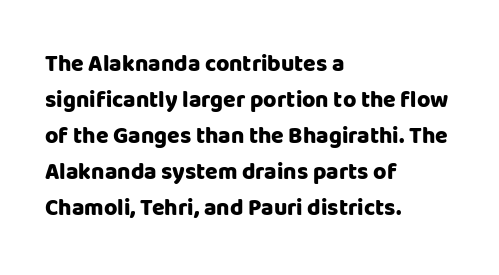
{"italic": "no", "bold": "yes", "underline": "no", "align": "left", "line_spacing": "normal", "line_spacing_ratio": 1.57, "letter_spacing": "normal", "letter_spacing_em": 0.0, "glyph_px": 23}
